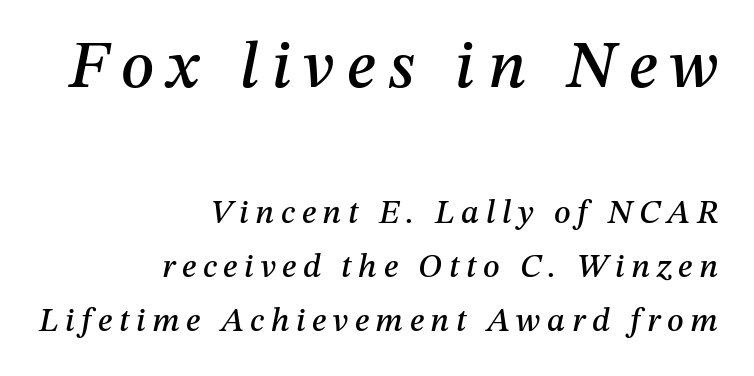
The image shows 66 px text type, italic (leaning right); set right-aligned, normal line spacing (1.64x), unusually wide letter spacing (+0.2 em), not underlined; the first (top) block is 2.0x larger; medium stroke contrast and a medium x-height.
